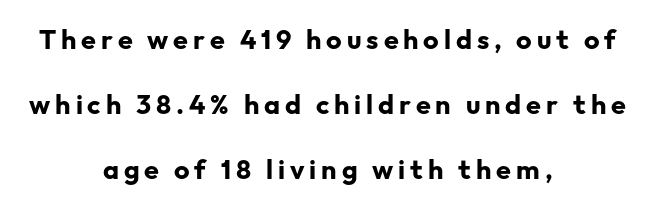
{"italic": "no", "bold": "yes", "underline": "no", "align": "center", "line_spacing": "loose", "line_spacing_ratio": 2.41, "glyph_px": 27}
